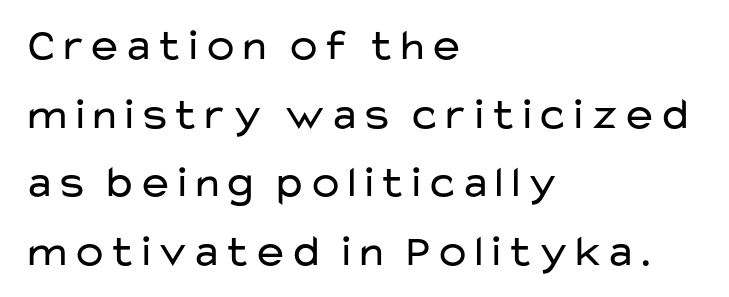
The image shows 44 px regular-weight, wide sans-serif type, upright; set left-aligned, normal line spacing (1.56x), normal letter spacing, not underlined; low stroke contrast and a medium x-height.
